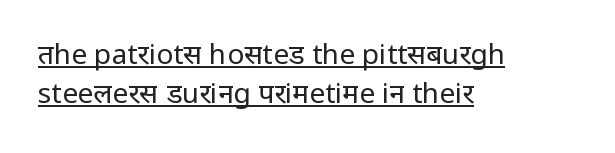
Q: Is the text bold? A: No.
Q: Is the text italic (slanted)? A: No, it is upright.
Q: Is the typeface a serif or a sans-serif typeface? A: Sans-serif.
Q: Is the text underlined? A: Yes.
Q: How is the paragraph aligned? A: Left-aligned.
Q: Is the spacing between letters normal or unusually wide? A: Normal.
Q: Is the spacing between lines tight, normal or loose? A: Normal.
Q: Width (condensed, normal, or wide)? A: Normal.
Q: Stroke contrast? A: Low.
Q: x-height? A: Medium.
Q: Monospaced? A: No.
